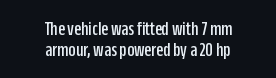
Unmarked baselines from the first word to the last. Leading: reduced. If you drew a line through each stem, it would be perfectly vertical. The rendering keeps characters at their native spacing. Line starts and ends both wander, symmetrically.
